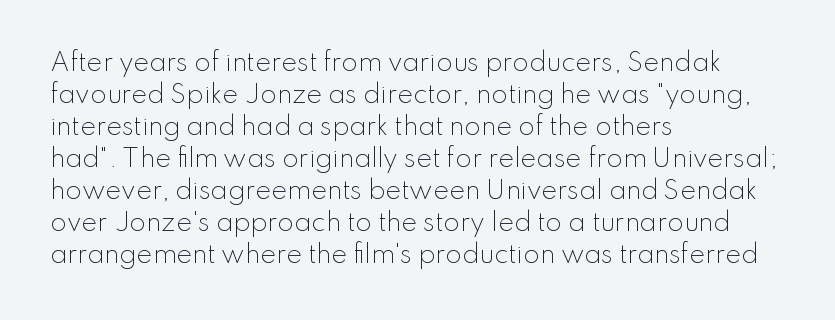
A bare baseline throughout the passage. Does the lettering tilt? It doesn't — this is upright. Leftover space on each line is placed entirely after the last word. Regarding leading, the lines here are spaced in the standard way. Inter-character spacing is left at the font's built-in metrics. Compared with a typical body face, this is equally light or lighter still.
